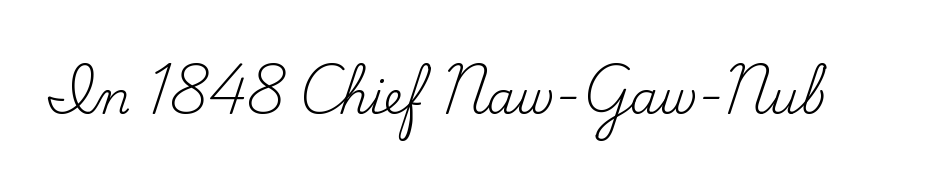
Lines of text with bare space underneath. The face looks like a standard text weight, possibly lighter. A typesetter would call this proportional, since set widths differ per character. This rendering leaves character spacing at its baseline value. The passage shown is typeset with a serif family.
